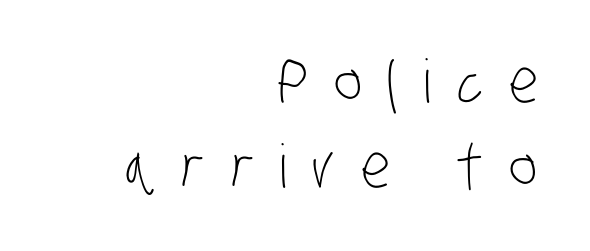
Q: Is the text bold? A: No.
Q: Is the typeface a serif or a sans-serif typeface? A: Sans-serif.
Q: Is the text underlined? A: No.
Q: How is the paragraph aligned? A: Right-aligned.
Q: Is the spacing between letters normal or unusually wide? A: Unusually wide.
Q: Is the spacing between lines tight, normal or loose? A: Normal.
Q: Width (condensed, normal, or wide)? A: Condensed.
Q: Stroke contrast? A: Low.
Q: x-height? A: Large.
Q: Monospaced? A: No.
